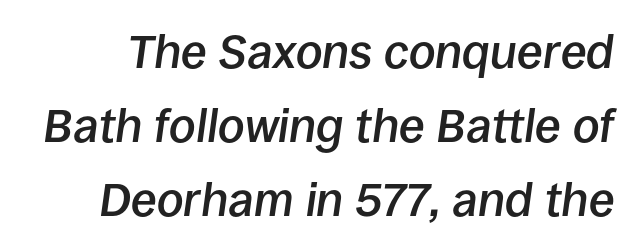
{"italic": "yes", "lean": "right", "slant_degrees": 8, "bold": "semi", "weight": "semibold", "width": "normal", "stroke_contrast": "low", "x_height": "large", "monospaced": "no", "underline": "no", "line_spacing": "normal", "line_spacing_ratio": 1.57, "letter_spacing": "normal", "letter_spacing_em": 0.0, "glyph_px": 47}
